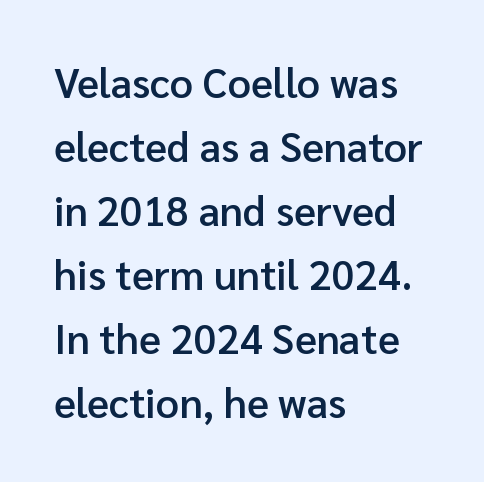
{"serif": "no", "italic": "no", "bold": "semi", "weight": "semibold", "width": "normal", "stroke_contrast": "low", "x_height": "medium", "monospaced": "no", "underline": "no", "align": "left", "line_spacing": "normal", "line_spacing_ratio": 1.56, "letter_spacing": "normal", "letter_spacing_em": 0.0, "glyph_px": 41}
